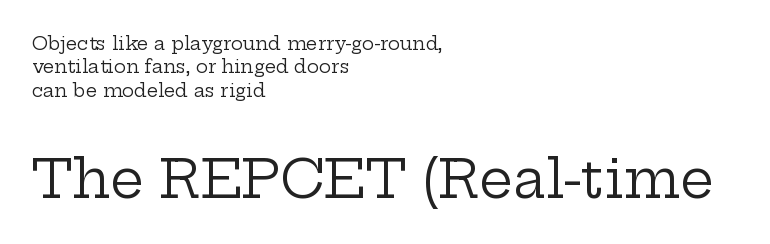
Caption: upper text group reduced, lower text group enlarged. Heft: none added — not bold. Line starts are locked; line ends wander. The face used here is proportionally spaced, like ordinary book or web type.
